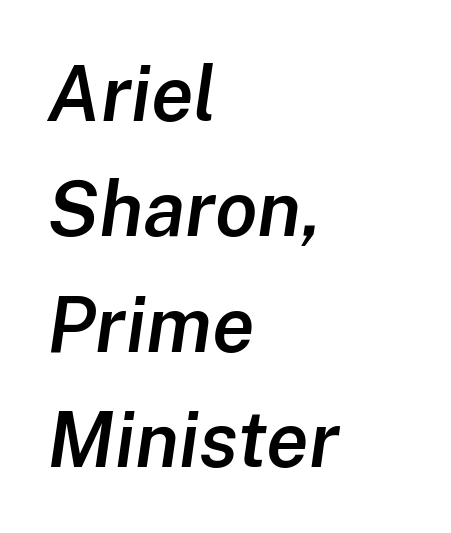
Honestly, the letter spacing is just normal — you wouldn't notice it. Anything drawn beneath the words? Only blank space. Summary of weight: moderately heavy, a semibold. Line spacing here is normal. The lettering tilts uniformly, giving the passage an italic look. Do the characters align in a grid? No, the font is proportional.
